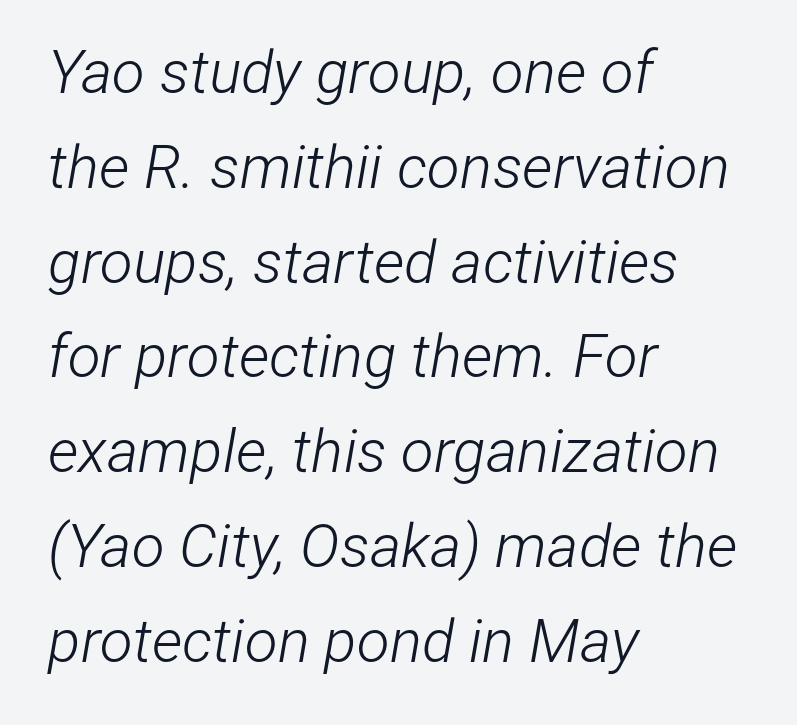
The image shows 60 px light, condensed type, italic (leaning right); set left-aligned, normal line spacing (1.58x), normal letter spacing, not underlined; low stroke contrast and a medium x-height.
